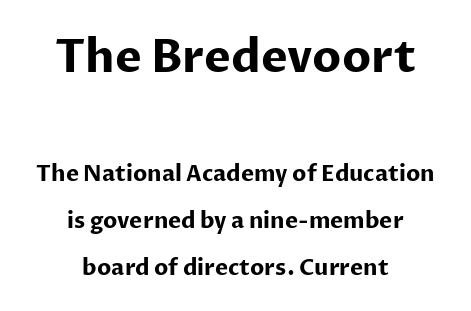
If you measured baseline to baseline, you'd find a long distance. Grotesque or geometric, the face here clearly has no serifs. The letters stand upright; this is a roman face. The typesetter chose a symmetrical, centered arrangement here. Weight check: bold — yes, fully. The rendering keeps characters at their native spacing.
